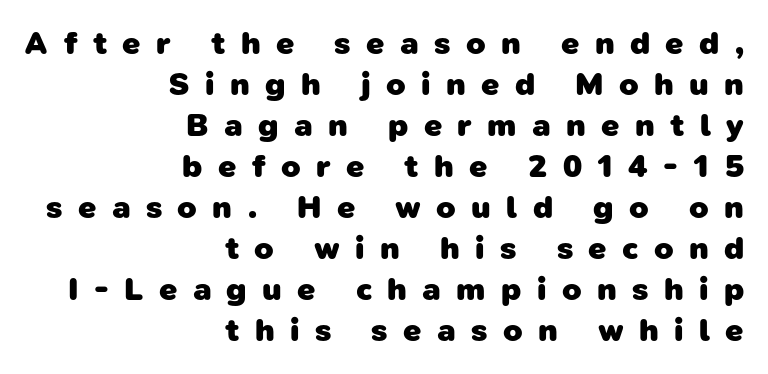
The image shows 32 px heavy sans-serif type; set right-aligned, normal line spacing (1.28x), unusually wide letter spacing (+0.48 em), not underlined; low stroke contrast and a medium x-height.
